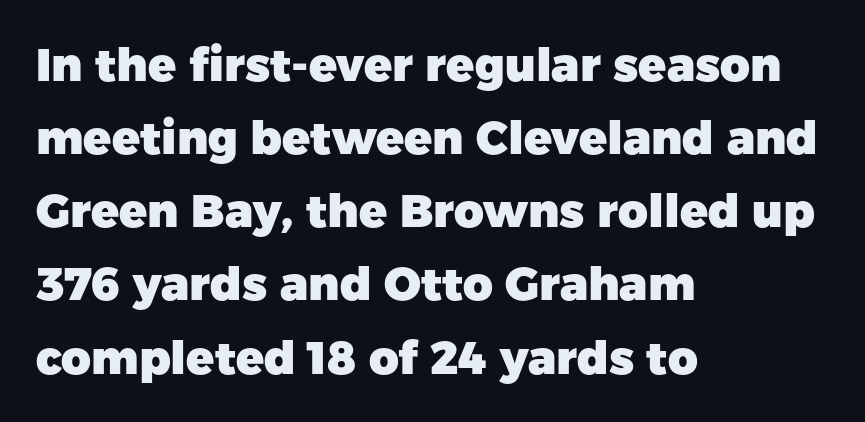
The image shows 46 px heavy sans-serif type, upright; set left-aligned, normal line spacing (1.59x), normal letter spacing, not underlined; low stroke contrast and a medium x-height.
